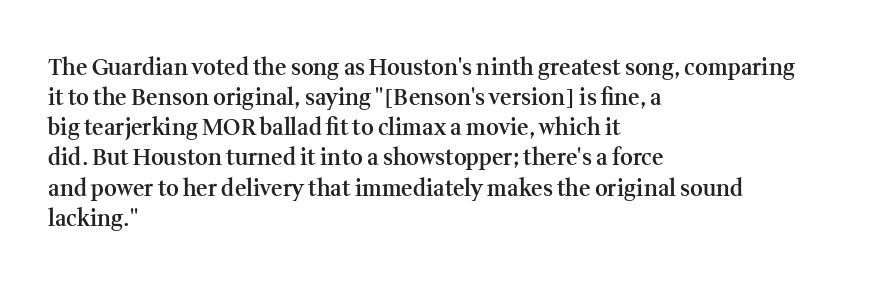
The rows are spaced the way most documents space them. Default kerning and tracking; the words read as compact shapes. Reading down the block, your eye returns to a fixed left position each line. The lettering stays uniformly vertical, giving the passage a roman look. Set as a demibold, roughly 600 on the weight scale.
